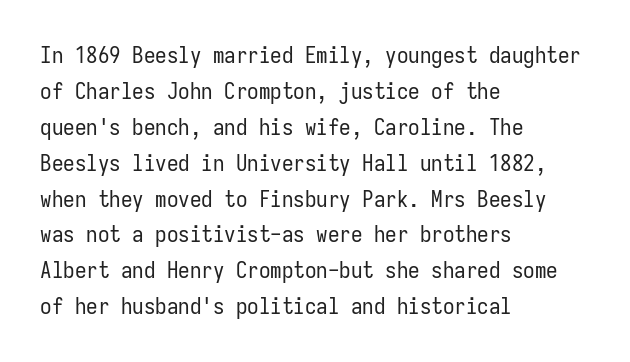
The foot of each line stays bare and open. It's the straight-up-and-down kind of type. The gaps between neighbouring characters are ordinary and unremarkable. A normal amount of white space separates one row of letters from the next. Typeset ragged right — the left edge is the straight one. Is the stroke heavy? The answer is a plain regular-or-lighter.
